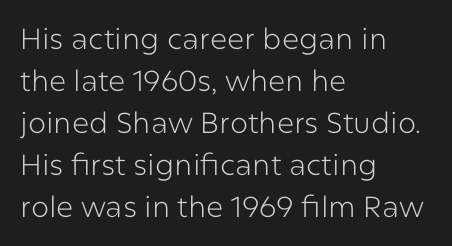
The image shows 29 px light sans-serif type, upright; set left-aligned, normal line spacing (1.45x), normal letter spacing, not underlined; low stroke contrast and a medium x-height.
